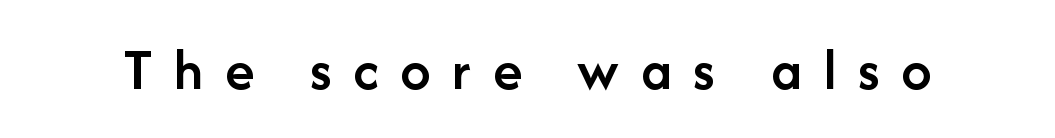
Summary of weight: moderately heavy, a semibold. Short note: letters widely spaced. Is this a fixed-width face? No — the glyphs have proportional, varying widths. Is there any slant? The stems are plumb.
